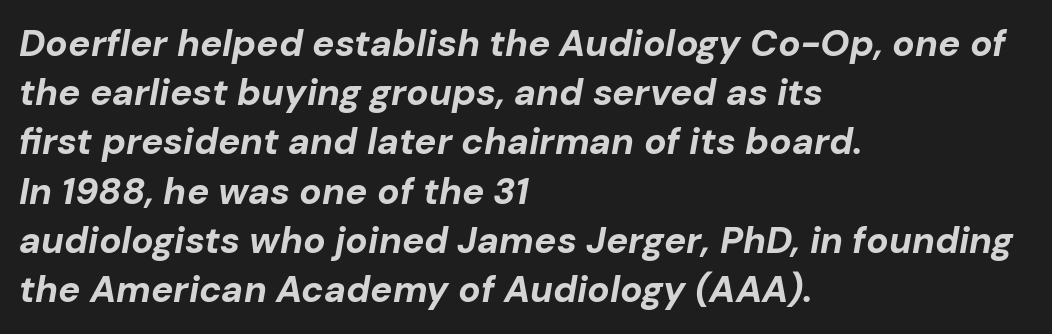
The image shows 37 px bold type, italic (leaning right); set left-aligned, normal line spacing (1.33x), normal letter spacing, not underlined; low stroke contrast and a medium x-height.
